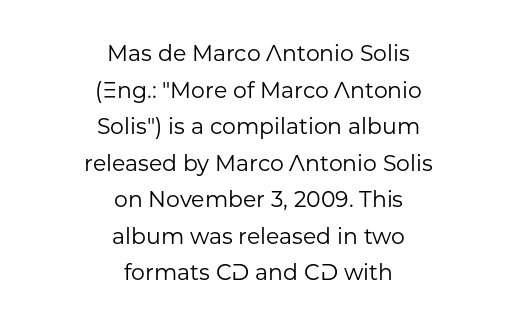
The glyphs are unaccompanied by any horizontal stroke below them. Is the block centered? Yes — each line is placed symmetrically about the middle. Leading matches the norm, producing a regular column. Nope, not italic — everything's standing straight. No chunkiness to these letters — they're not bold. Spacing between characters is what you'd get straight out of the box.
